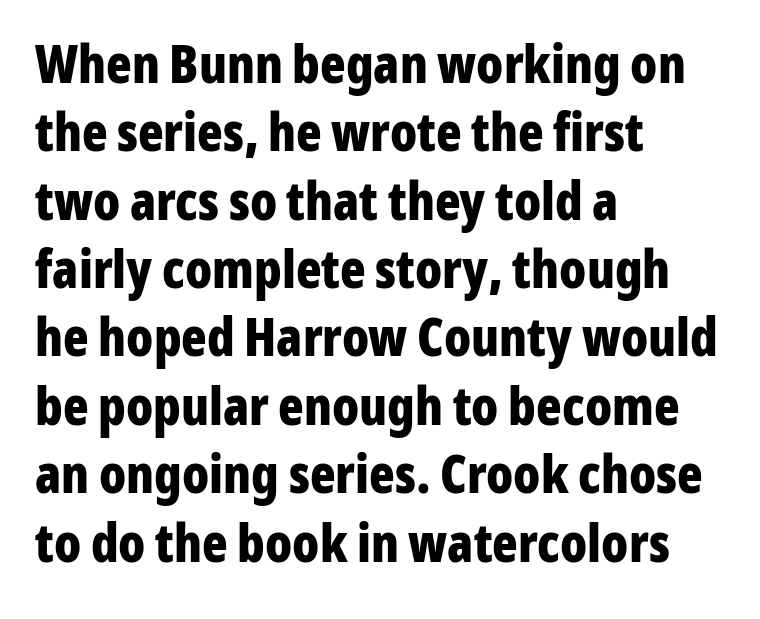
Q: Is the text bold? A: Yes.
Q: Is the text italic (slanted)? A: No, it is upright.
Q: Is the typeface a serif or a sans-serif typeface? A: Sans-serif.
Q: Is the text underlined? A: No.
Q: How is the paragraph aligned? A: Left-aligned.
Q: Is the spacing between letters normal or unusually wide? A: Normal.
Q: Is the spacing between lines tight, normal or loose? A: Normal.
Q: Width (condensed, normal, or wide)? A: Condensed.
Q: Stroke contrast? A: Low.
Q: x-height? A: Medium.
Q: Monospaced? A: No.
